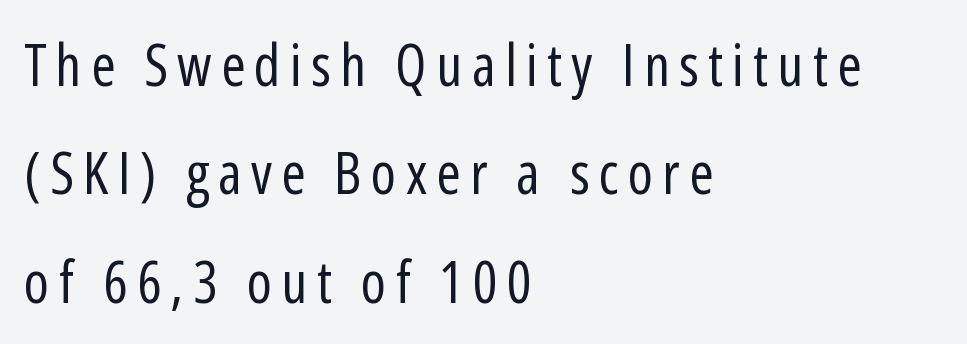
{"serif": "no", "italic": "no", "bold": "no", "weight": "regular", "width": "condensed", "stroke_contrast": "low", "x_height": "medium", "monospaced": "no", "underline": "no", "align": "left", "line_spacing_ratio": 1.87, "glyph_px": 58}
